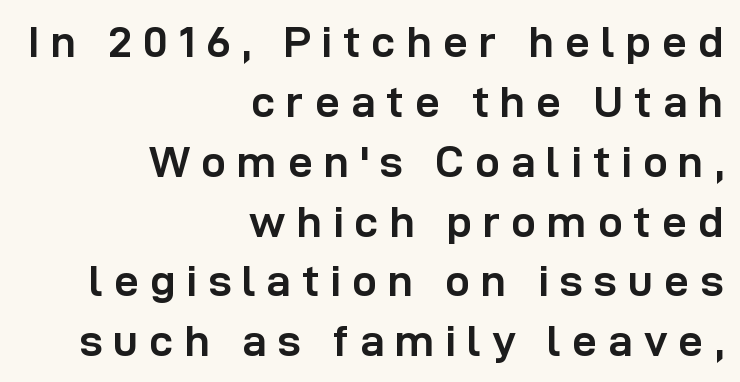
This rendering uses right alignment, leaving the left contour irregular. Every character sits straight up, as roman type does. Think of a printed novel: that variable character pitch is what you see here. Thick stems and heavy bowls — unmistakably bold.
